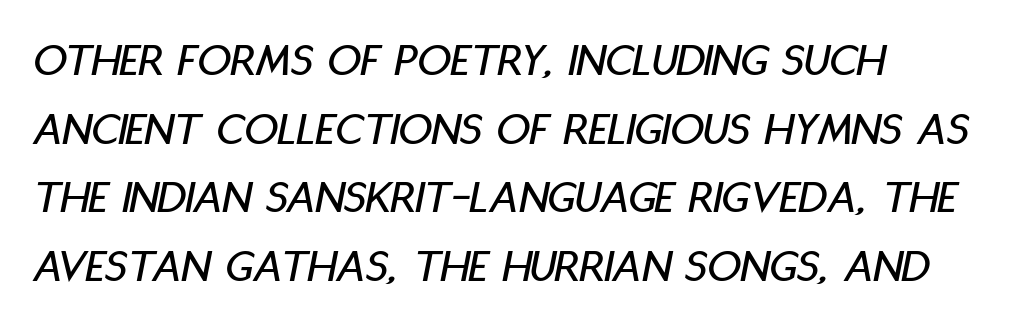
Is this a fixed-width face? No — the glyphs have proportional, varying widths. The paragraph shown leans on its left margin. Check under the words: just untouched page. Designer's note — italics engaged. Characters follow at the spacing the type designer built in. Line spacing here is normal.
